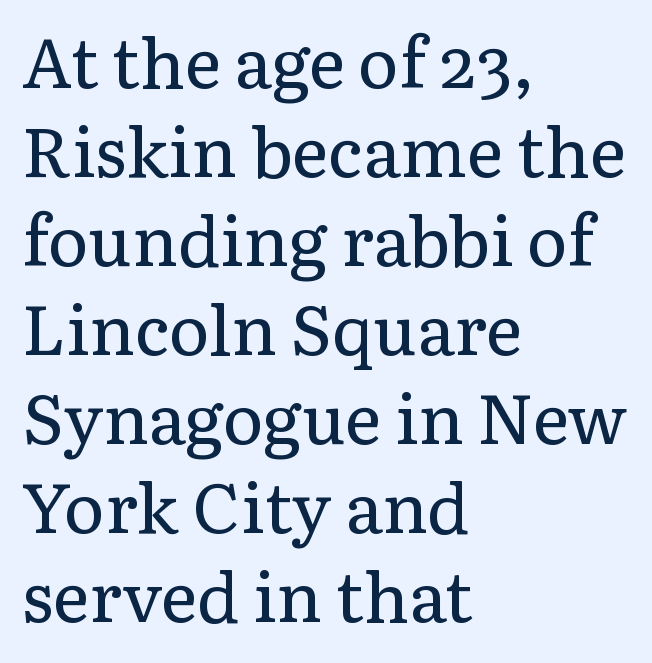
Q: Is the text bold? A: No.
Q: Is the text italic (slanted)? A: No, it is upright.
Q: Is the typeface a serif or a sans-serif typeface? A: Serif.
Q: Is the text underlined? A: No.
Q: How is the paragraph aligned? A: Left-aligned.
Q: Is the spacing between letters normal or unusually wide? A: Normal.
Q: Is the spacing between lines tight, normal or loose? A: Normal.
Q: Width (condensed, normal, or wide)? A: Normal.
Q: Stroke contrast? A: Low.
Q: x-height? A: Medium.
Q: Monospaced? A: No.
